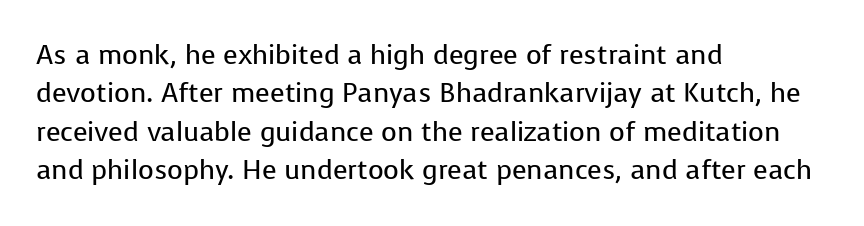
Every row of glyphs begins at an identical x-position on the left. A roman cut, with each character standing at attention. Does the leading feel generous? No, just average. The tracking reads as untouched default to a designer's eye.
